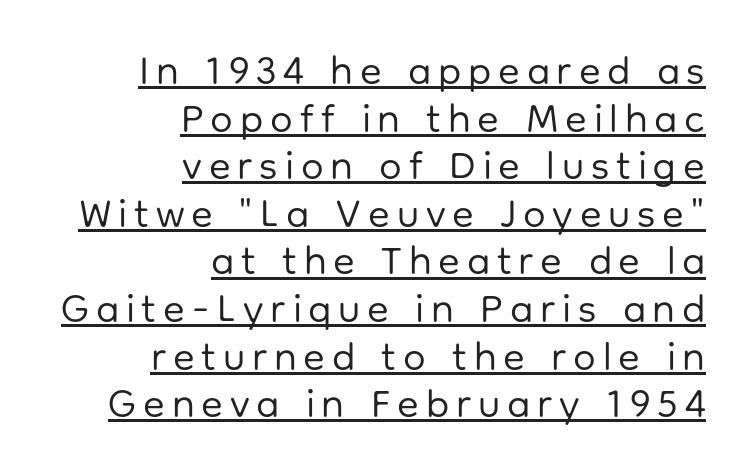
The font is comparable to plain body text, perhaps lighter. Caption: lettering with a line underneath. Short and long lines alike share a common ending point at right. The axis of the letterforms is exactly vertical. Is this a sans? Yes — the strokes have no serifs.
